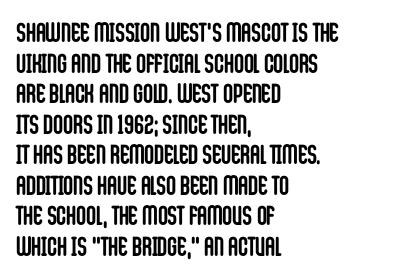
{"italic": "no", "bold": "yes", "underline": "no", "align": "left", "line_spacing": "tight", "line_spacing_ratio": 1.13, "letter_spacing": "normal", "letter_spacing_em": 0.0, "glyph_px": 27}
